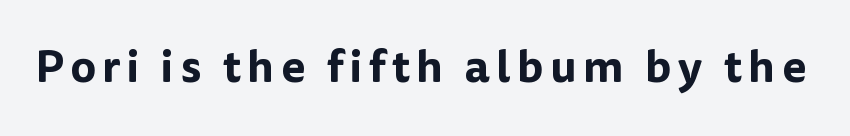
Q: Is the text italic (slanted)? A: No, it is upright.
Q: Is the typeface a serif or a sans-serif typeface? A: Sans-serif.
Q: Is the text underlined? A: No.
Q: Width (condensed, normal, or wide)? A: Normal.
Q: Stroke contrast? A: Low.
Q: x-height? A: Medium.
Q: Monospaced? A: No.
